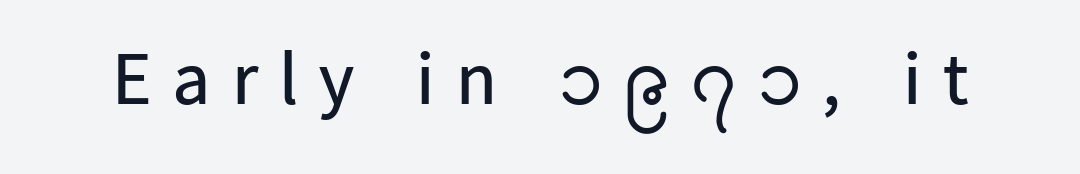
Think of a printed novel: that variable character pitch is what you see here. Stroke thickness stays within the range of a standard reading face or lighter. Check where the strokes stop: nothing finishes them off — pure sans. No word sits above an underline. The rendering inserts visible extra space after every character.
